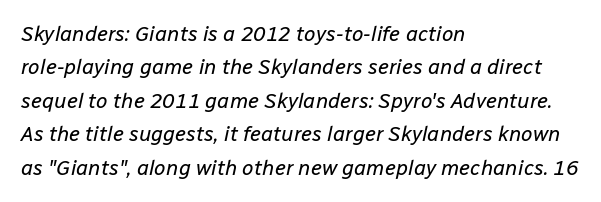
Q: Is the text bold? A: No.
Q: Is the text italic (slanted)? A: Yes, it leans right by about 12 degrees.
Q: Is the text underlined? A: No.
Q: How is the paragraph aligned? A: Left-aligned.
Q: Is the spacing between letters normal or unusually wide? A: Normal.
Q: Is the spacing between lines tight, normal or loose? A: Normal.
